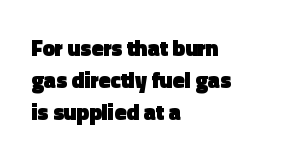
{"italic": "no", "bold": "yes", "underline": "no", "align": "left", "line_spacing": "normal", "line_spacing_ratio": 1.45, "letter_spacing": "normal", "letter_spacing_em": 0.0, "glyph_px": 22}
